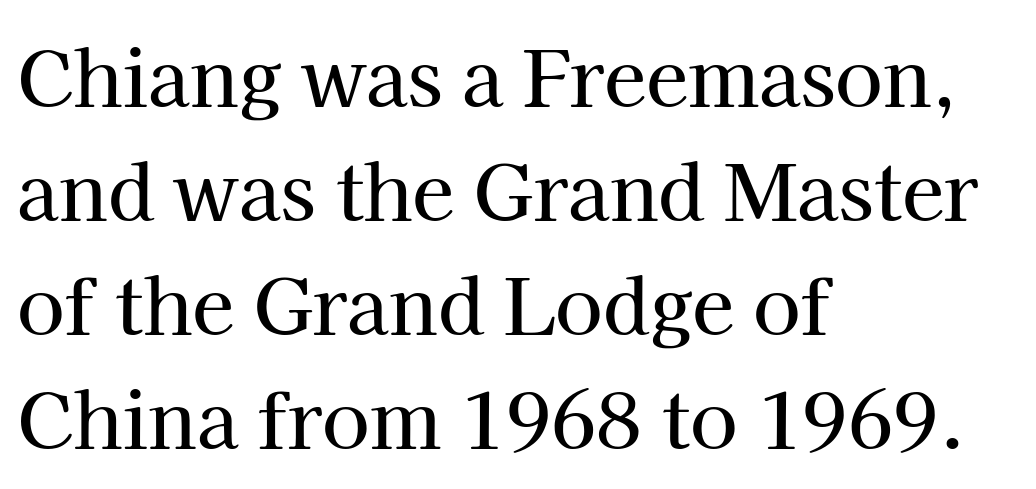
{"serif": "yes", "italic": "no", "width": "normal", "stroke_contrast": "high", "x_height": "medium", "monospaced": "no", "underline": "no", "align": "left", "line_spacing": "normal", "line_spacing_ratio": 1.48, "letter_spacing": "normal", "letter_spacing_em": 0.0, "glyph_px": 77}
